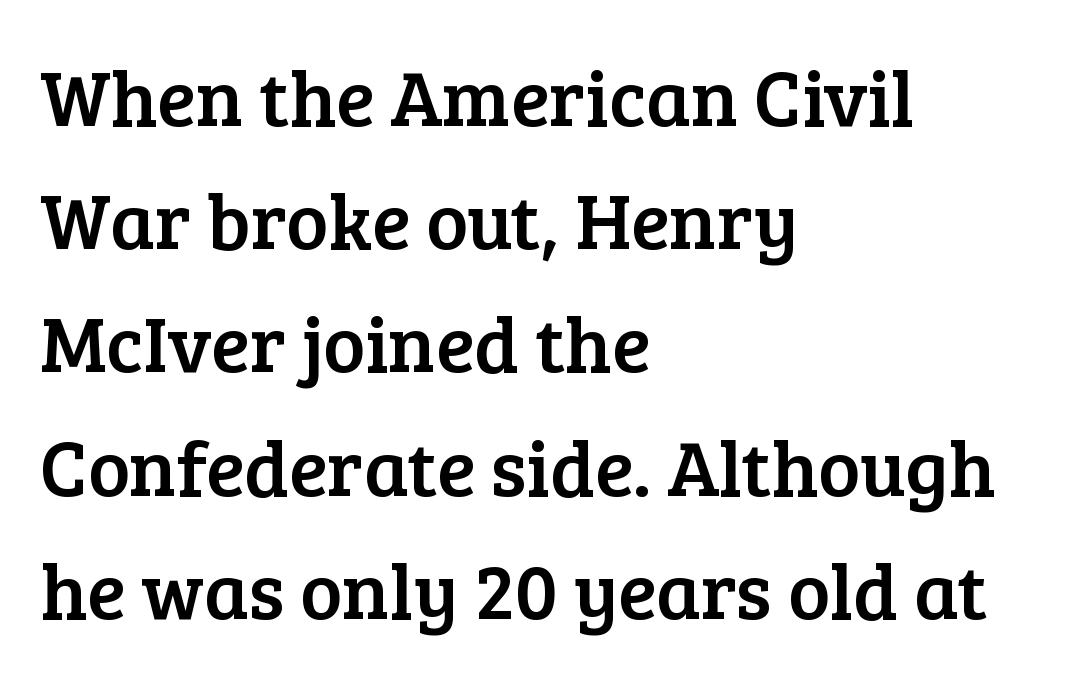
Q: Is the text italic (slanted)? A: No, it is upright.
Q: Is the typeface a serif or a sans-serif typeface? A: Serif.
Q: Is the text underlined? A: No.
Q: How is the paragraph aligned? A: Left-aligned.
Q: Is the spacing between letters normal or unusually wide? A: Normal.
Q: Is the spacing between lines tight, normal or loose? A: Normal.
Q: Width (condensed, normal, or wide)? A: Normal.
Q: Stroke contrast? A: Low.
Q: x-height? A: Medium.
Q: Monospaced? A: No.
